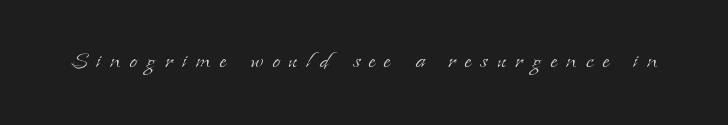
Q: Is the text bold? A: No.
Q: Is the text italic (slanted)? A: Yes.
Q: Is the typeface a serif or a sans-serif typeface? A: Serif.
Q: Is the text underlined? A: No.
Q: Is the spacing between letters normal or unusually wide? A: Unusually wide.
Q: Width (condensed, normal, or wide)? A: Normal.
Q: Stroke contrast? A: Low.
Q: x-height? A: Small.
Q: Monospaced? A: No.
